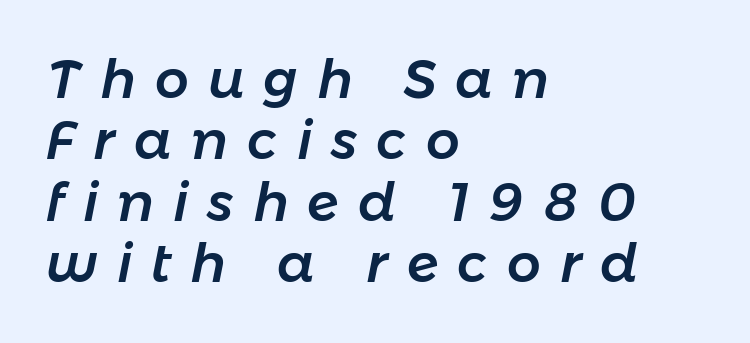
Q: Is the text italic (slanted)? A: Yes, it leans right by about 11 degrees.
Q: Is the text underlined? A: No.
Q: How is the paragraph aligned? A: Left-aligned.
Q: Is the spacing between letters normal or unusually wide? A: Unusually wide.
Q: Width (condensed, normal, or wide)? A: Normal.
Q: Stroke contrast? A: Low.
Q: x-height? A: Medium.
Q: Monospaced? A: No.
